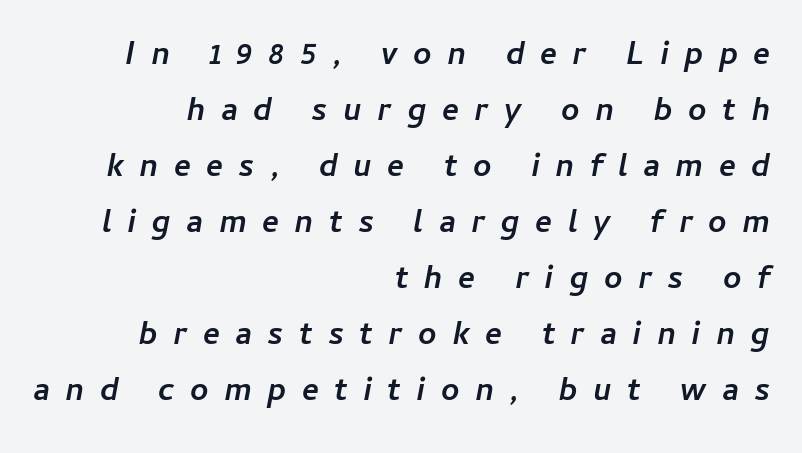
Quick note: italic. Typeset ragged left — the right edge is the straight one. In terms of weight, the rendering is a true, heavy bold. Do the characters align in a grid? No, the font is proportional. There is plenty of visible air inserted between adjacent glyphs.
